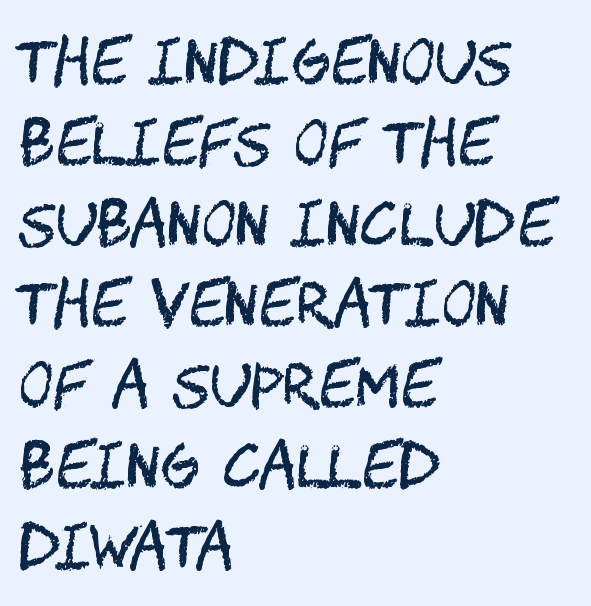
The area under the type is left untouched. This sample is left-justified, so line endings fall wherever the words run out. The letterforms sit shoulder to shoulder at normal distance. You can tell it's not italic because the verticals are truly vertical.
